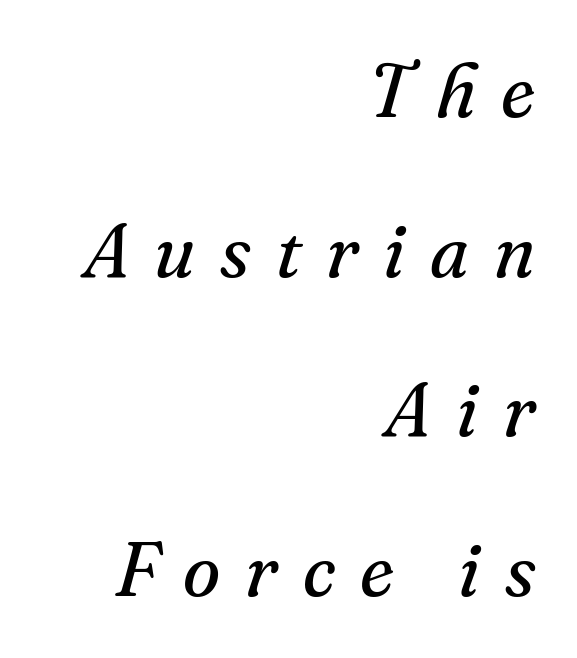
Clear beneath every line of the passage. A typesetter would call this heavily tracked-out type. A serif font was chosen for this passage. Horizontally, the lines are justified to the trailing edge only. Regarding leading, the lines here are spaced well apart. A typesetter would call this proportional, since set widths differ per character.
